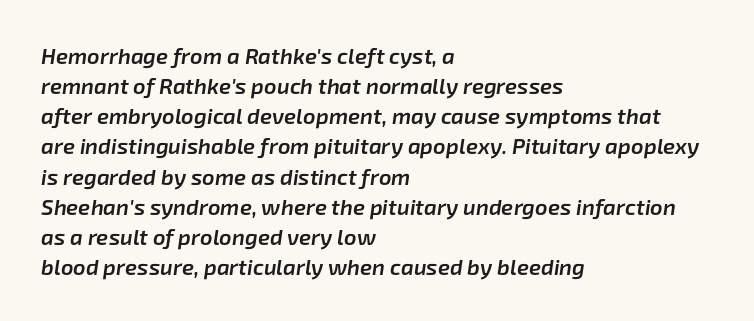
{"italic": "yes", "lean": "right", "slant_degrees": 8, "bold": "semi", "underline": "no", "align": "left", "line_spacing": "normal", "line_spacing_ratio": 1.37, "letter_spacing": "normal", "letter_spacing_em": 0.0, "glyph_px": 22}
